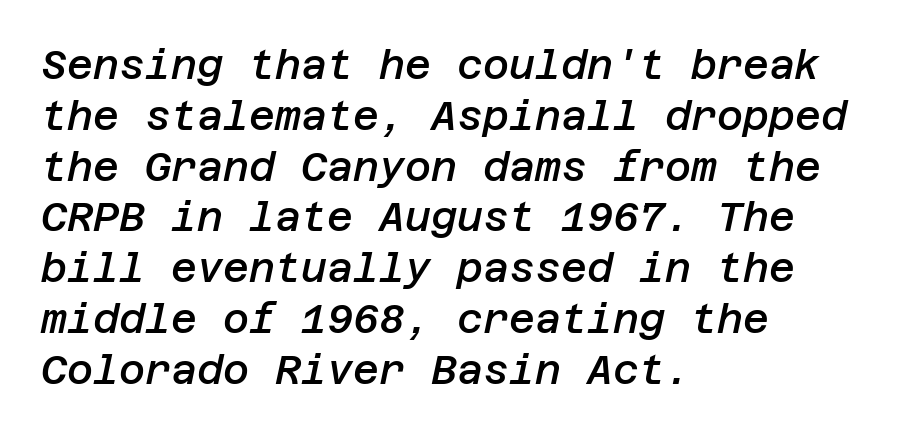
The image shows 40 px semibold type, italic (leaning right); set left-aligned, normal line spacing (1.27x), normal letter spacing, not underlined; low stroke contrast and a large x-height.
